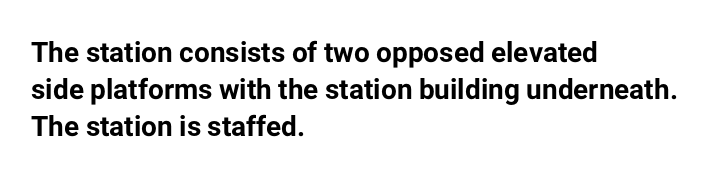
Q: Is the text bold? A: Yes.
Q: Is the text italic (slanted)? A: No, it is upright.
Q: Is the typeface a serif or a sans-serif typeface? A: Sans-serif.
Q: Is the text underlined? A: No.
Q: How is the paragraph aligned? A: Left-aligned.
Q: Is the spacing between letters normal or unusually wide? A: Normal.
Q: Is the spacing between lines tight, normal or loose? A: Normal.
Q: Width (condensed, normal, or wide)? A: Normal.
Q: Stroke contrast? A: Low.
Q: x-height? A: Medium.
Q: Monospaced? A: No.
